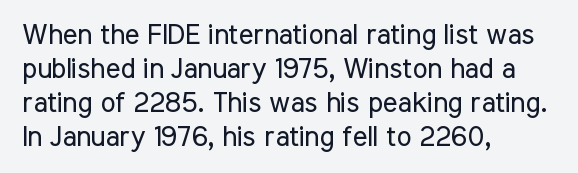
Observe the ordinary spacing: letters are neighbours, not strangers. Proportional: the letters do not fall into vertical columns. A bare baseline throughout the passage. The passage is arranged the way most books set body copy — flush left. Look at the bottom of the vertical strokes: they stop flat, with no serifs.
